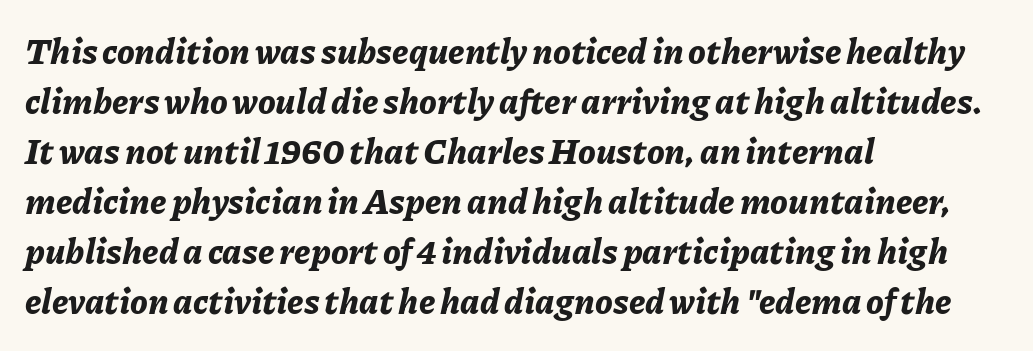
{"italic": "yes", "lean": "right", "slant_degrees": 11, "bold": "yes", "weight": "bold", "width": "normal", "stroke_contrast": "low", "x_height": "medium", "monospaced": "no", "underline": "no", "align": "left", "line_spacing": "normal", "line_spacing_ratio": 1.43, "letter_spacing": "normal", "letter_spacing_em": 0.0, "glyph_px": 35}
